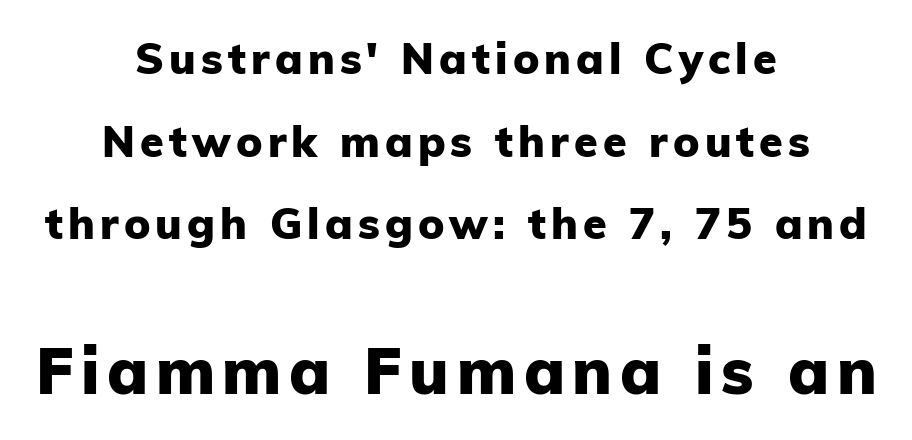
{"serif": "no", "italic": "no", "bold": "yes", "weight": "heavy", "width": "normal", "stroke_contrast": "low", "x_height": "medium", "monospaced": "no", "underline": "no", "align": "center", "line_spacing": "loose", "line_spacing_ratio": 1.92, "larger_block": "second", "size_ratio": 1.49, "glyph_px": 64}
